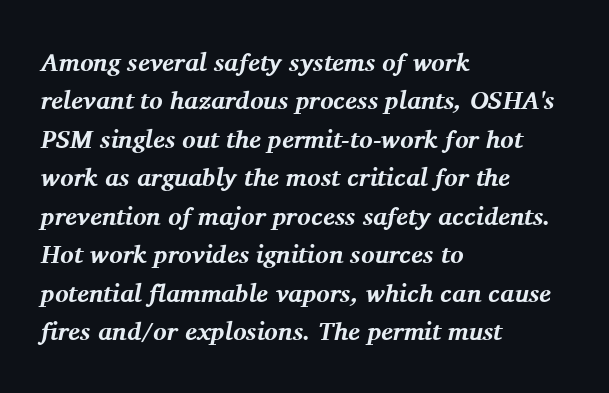
Q: Is the text bold? A: Yes.
Q: Is the text italic (slanted)? A: Yes, it leans right by about 11 degrees.
Q: Is the text underlined? A: No.
Q: How is the paragraph aligned? A: Left-aligned.
Q: Is the spacing between letters normal or unusually wide? A: Normal.
Q: Is the spacing between lines tight, normal or loose? A: Normal.
